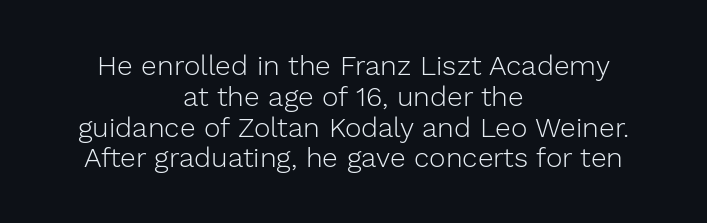
The image shows 28 px light sans-serif type, upright; set centered, tight line spacing (1.1x), normal letter spacing, not underlined; low stroke contrast and a medium x-height.
